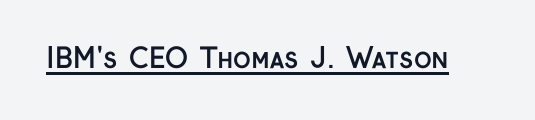
Q: Is the text bold? A: Yes.
Q: Is the text italic (slanted)? A: No, it is upright.
Q: Is the text underlined? A: Yes.
Q: Is the spacing between letters normal or unusually wide? A: Normal.
